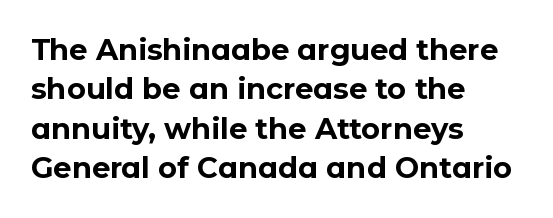
{"serif": "no", "italic": "no", "bold": "yes", "weight": "bold", "width": "normal", "stroke_contrast": "low", "x_height": "medium", "monospaced": "no", "underline": "no", "align": "left", "line_spacing": "normal", "line_spacing_ratio": 1.36, "letter_spacing": "normal", "letter_spacing_em": 0.0, "glyph_px": 29}
